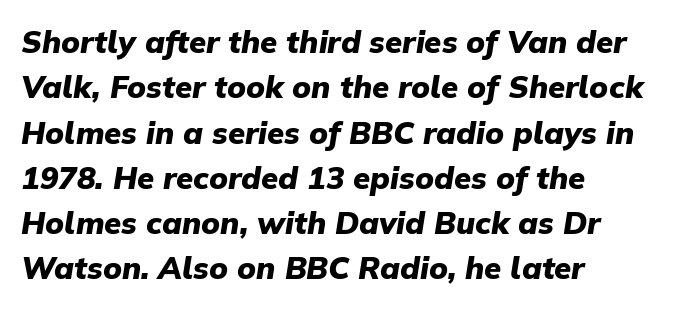
The image shows 31 px heavy type, italic (leaning right); set left-aligned, normal line spacing (1.46x), normal letter spacing, not underlined; low stroke contrast and a medium x-height.
